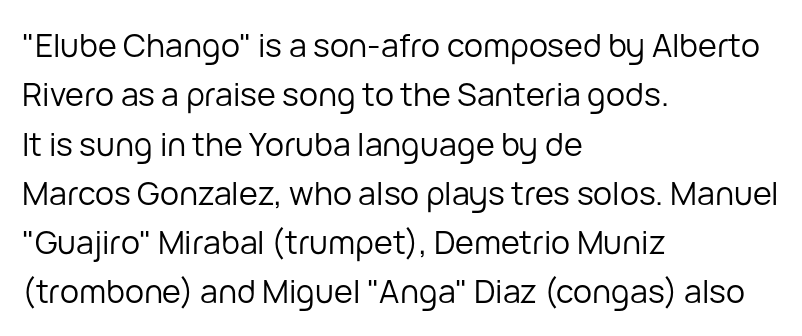
The image shows 32 px regular-weight sans-serif type, upright; set left-aligned, normal line spacing (1.54x), normal letter spacing, not underlined; low stroke contrast and a medium x-height.
